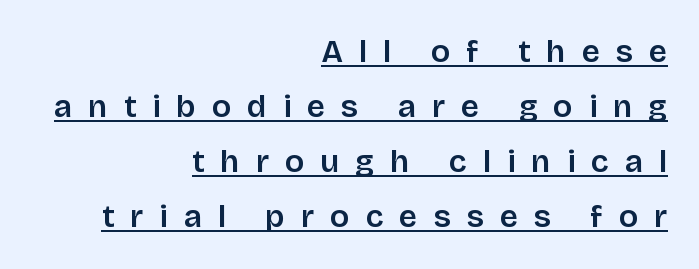
Descenders here cross a horizontal rule under the line. Tall strokes in this sample are plumb rather than angled. Short note: letters widely spaced. Strokes here are thickened, but only to semibold level.
